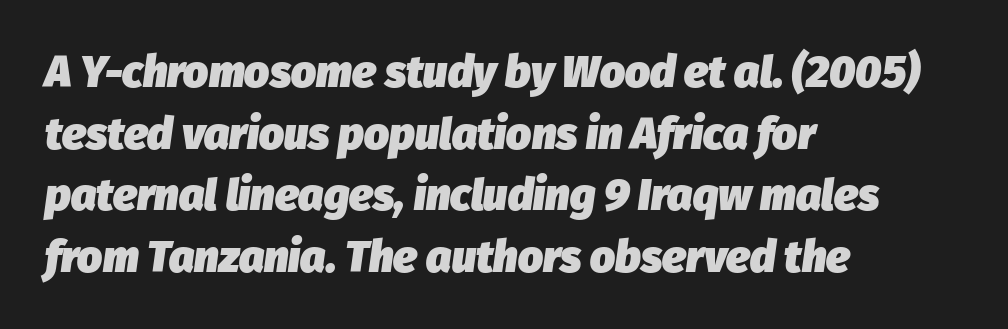
Q: Is the text bold? A: Yes.
Q: Is the text italic (slanted)? A: Yes, it leans right by about 8 degrees.
Q: Is the text underlined? A: No.
Q: How is the paragraph aligned? A: Left-aligned.
Q: Is the spacing between letters normal or unusually wide? A: Normal.
Q: Is the spacing between lines tight, normal or loose? A: Normal.
Q: Width (condensed, normal, or wide)? A: Normal.
Q: Stroke contrast? A: Low.
Q: x-height? A: Medium.
Q: Monospaced? A: No.
